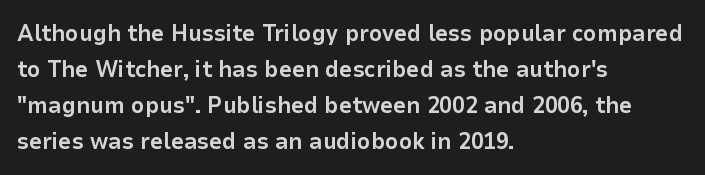
The image shows 23 px bold type, upright; set left-aligned, normal line spacing (1.56x), normal letter spacing, not underlined.
